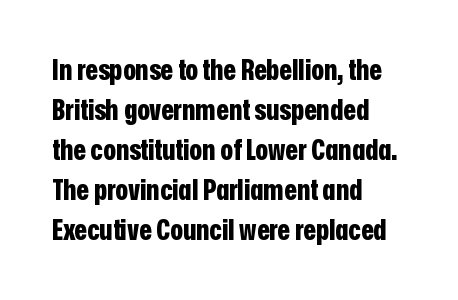
The image shows 29 px bold, condensed sans-serif type, upright; set left-aligned, normal line spacing (1.38x), normal letter spacing, not underlined; low stroke contrast and a medium x-height.
